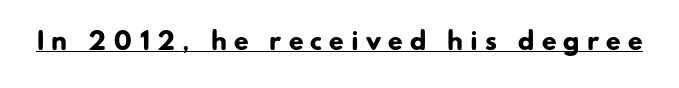
Q: Is the text bold? A: Yes.
Q: Is the text underlined? A: Yes.
Q: Is the spacing between letters normal or unusually wide? A: Unusually wide.
